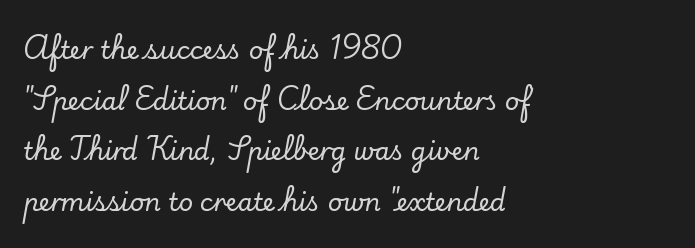
{"underline": "no", "align": "left", "line_spacing": "loose", "line_spacing_ratio": 2.03, "letter_spacing": "normal", "letter_spacing_em": 0.0, "glyph_px": 25}
